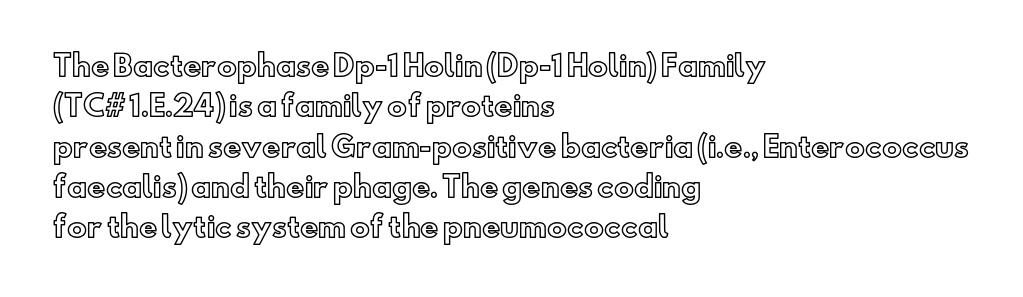
The image shows 28 px text type, upright; set left-aligned, normal line spacing (1.44x), normal letter spacing, not underlined; a small x-height.
